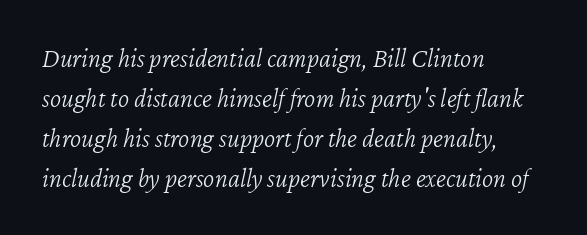
The image shows 27 px text type, italic (leaning right); set left-aligned, normal line spacing (1.48x), normal letter spacing, not underlined.
